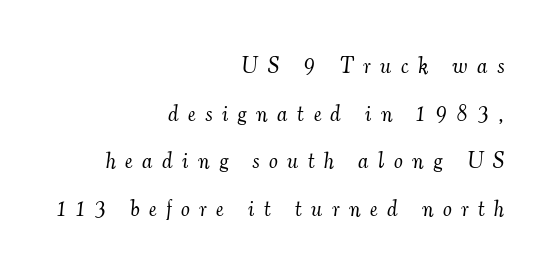
Tall strokes in this sample are angled rather than plumb. Horizontally, the lines are justified to the trailing edge only. Successive baselines arrive slowly, with a big drop between each. How are the letters spaced? Widely, with obvious added tracking. Words float on clear page, feet unadorned.
